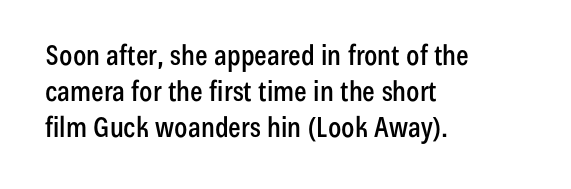
Q: Is the text italic (slanted)? A: No, it is upright.
Q: Is the typeface a serif or a sans-serif typeface? A: Sans-serif.
Q: Is the text underlined? A: No.
Q: How is the paragraph aligned? A: Left-aligned.
Q: Is the spacing between letters normal or unusually wide? A: Normal.
Q: Is the spacing between lines tight, normal or loose? A: Normal.
Q: Width (condensed, normal, or wide)? A: Condensed.
Q: Stroke contrast? A: Low.
Q: x-height? A: Medium.
Q: Monospaced? A: No.
